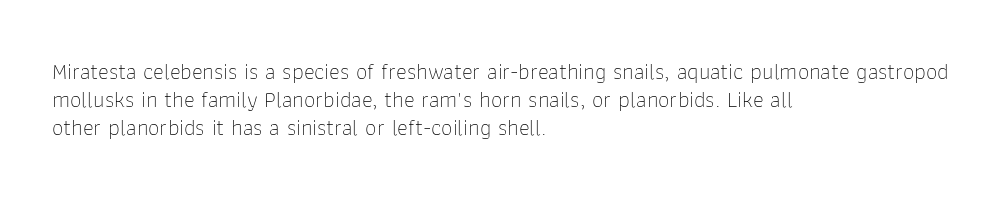
The image shows 23 px text type, upright; set left-aligned, line spacing 1.21x, normal letter spacing, not underlined.
